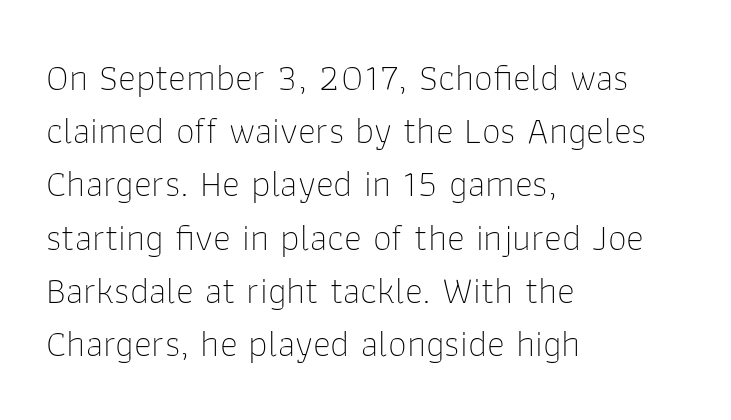
{"serif": "no", "italic": "no", "bold": "no", "weight": "thin", "width": "normal", "stroke_contrast": "low", "x_height": "medium", "monospaced": "no", "underline": "no", "align": "left", "line_spacing": "normal", "line_spacing_ratio": 1.4, "letter_spacing": "normal", "letter_spacing_em": 0.0, "glyph_px": 38}
